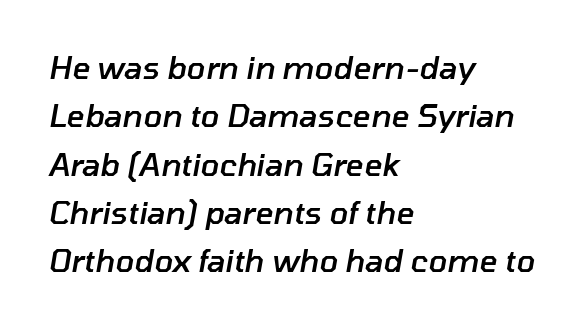
The type is set solid horizontally, with unmodified tracking. If you measured baseline to baseline, you'd find a middling distance. You could not count columns in this text — the font is proportionally spaced. This rendering features lettering with no underline. Typeset ragged right — the left edge is the straight one.
